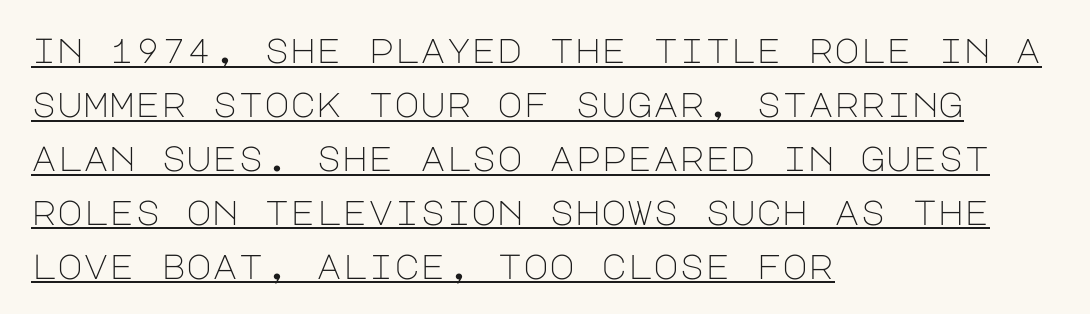
The image shows 35 px light sans-serif type, upright; set left-aligned, normal line spacing (1.54x), normal letter spacing, underlined; low stroke contrast and a large x-height.
